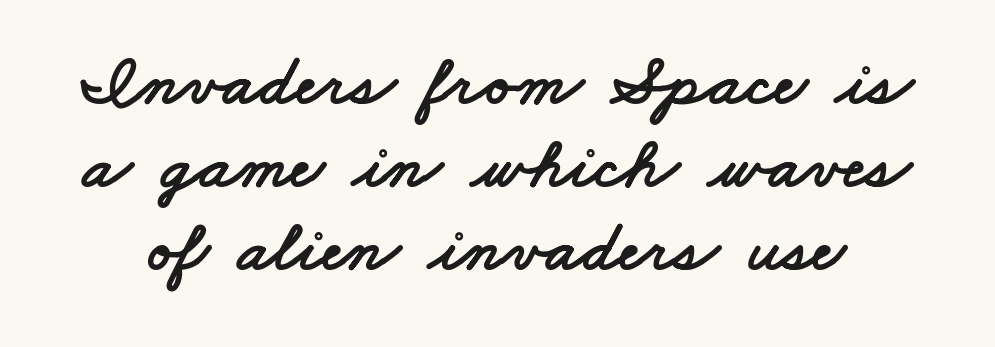
Q: Is the typeface a serif or a sans-serif typeface? A: Sans-serif.
Q: Is the text underlined? A: No.
Q: Is the spacing between letters normal or unusually wide? A: Normal.
Q: Is the spacing between lines tight, normal or loose? A: Tight.
Q: Width (condensed, normal, or wide)? A: Wide.
Q: Stroke contrast? A: Low.
Q: x-height? A: Small.
Q: Monospaced? A: No.
